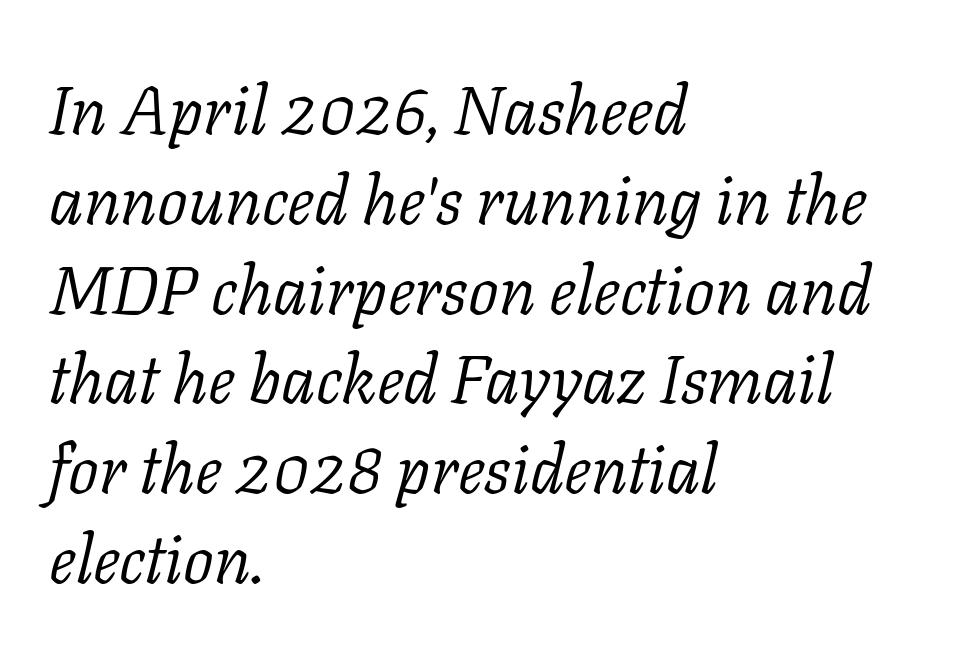
{"serif": "yes", "italic": "yes", "lean": "right", "slant_degrees": 11, "bold": "no", "weight": "light", "width": "normal", "stroke_contrast": "low", "x_height": "medium", "monospaced": "no", "underline": "no", "align": "left", "line_spacing": "normal", "line_spacing_ratio": 1.32, "letter_spacing": "normal", "letter_spacing_em": 0.0, "glyph_px": 68}
